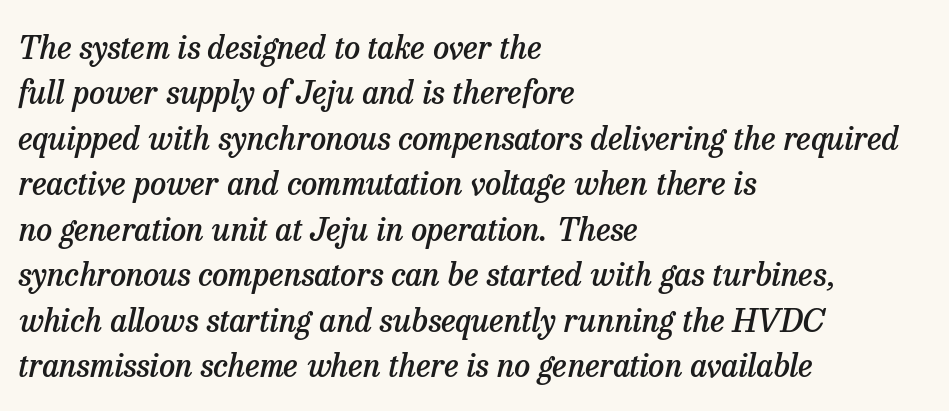
{"serif": "yes", "italic": "yes", "lean": "right", "slant_degrees": 13, "bold": "semi", "weight": "semibold", "width": "normal", "stroke_contrast": "low", "x_height": "medium", "monospaced": "no", "underline": "no", "align": "left", "line_spacing": "normal", "line_spacing_ratio": 1.42, "letter_spacing": "normal", "letter_spacing_em": 0.0, "glyph_px": 32}
